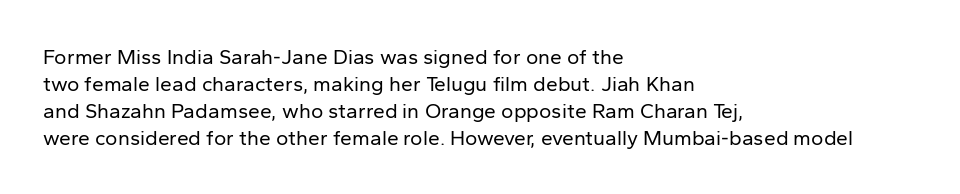
{"italic": "no", "bold": "no", "underline": "no", "align": "left", "line_spacing": "normal", "line_spacing_ratio": 1.28, "letter_spacing": "normal", "letter_spacing_em": 0.0, "glyph_px": 21}
